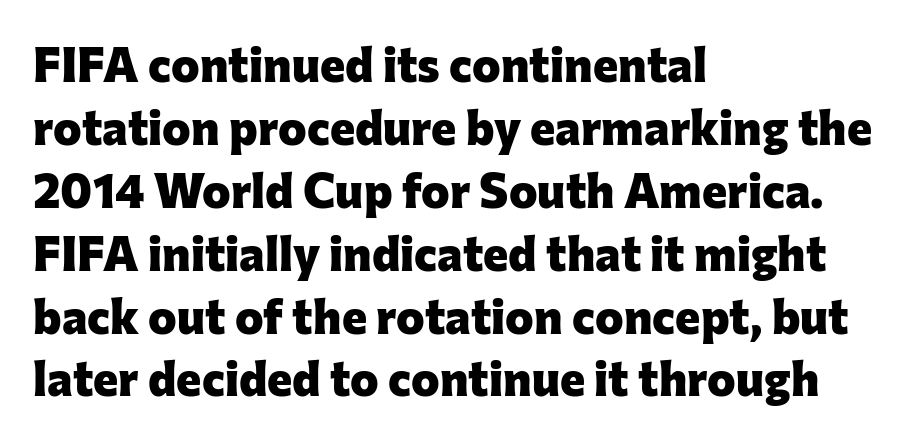
Q: Is the text bold? A: Yes.
Q: Is the text italic (slanted)? A: No, it is upright.
Q: Is the typeface a serif or a sans-serif typeface? A: Sans-serif.
Q: Is the text underlined? A: No.
Q: How is the paragraph aligned? A: Left-aligned.
Q: Is the spacing between letters normal or unusually wide? A: Normal.
Q: Is the spacing between lines tight, normal or loose? A: Normal.
Q: Width (condensed, normal, or wide)? A: Normal.
Q: Stroke contrast? A: Low.
Q: x-height? A: Medium.
Q: Monospaced? A: No.
